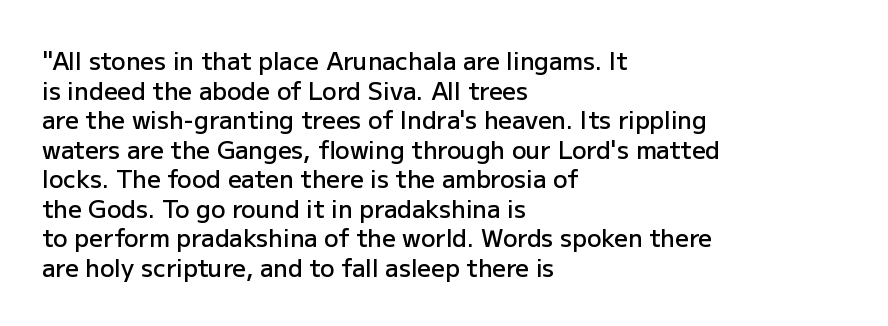
The image shows 24 px text type, upright; set left-aligned, line spacing 1.23x, normal letter spacing, not underlined.
